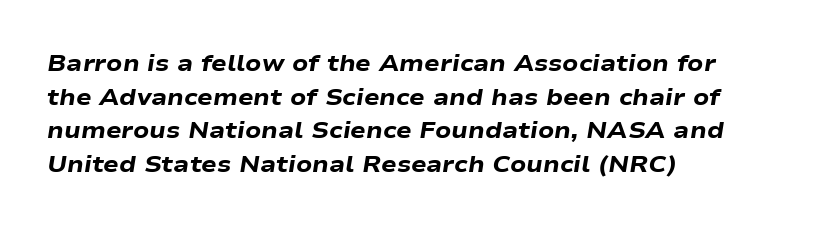
Type without underlining. Between one letter and the next there's only the usual sliver of space. Caption: multi-line text, flush left, ragged right. In terms of posture, this sample is oblique. Leading matches the norm, producing a regular column.
